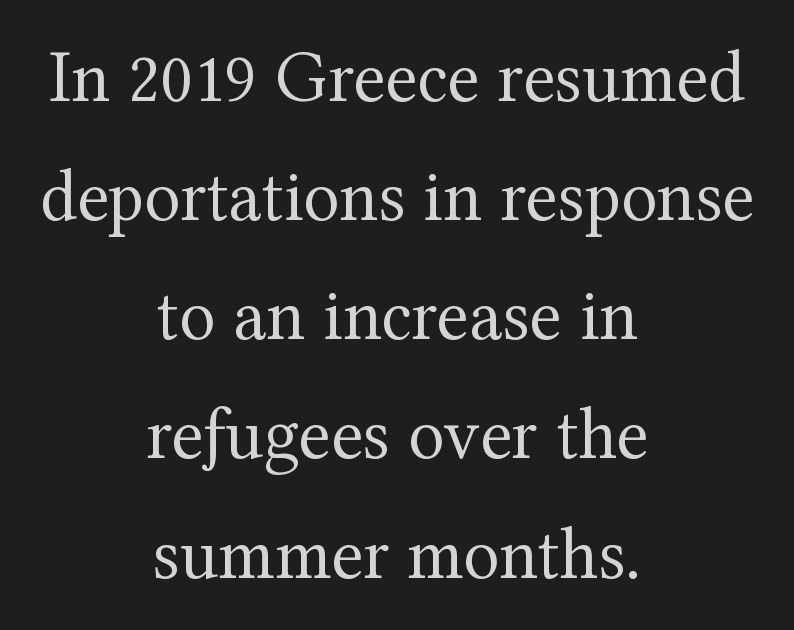
{"serif": "yes", "italic": "no", "bold": "no", "weight": "regular", "width": "normal", "stroke_contrast": "medium", "x_height": "medium", "monospaced": "no", "underline": "no", "align": "center", "line_spacing": "normal", "line_spacing_ratio": 1.61, "letter_spacing": "normal", "letter_spacing_em": 0.0, "glyph_px": 74}
